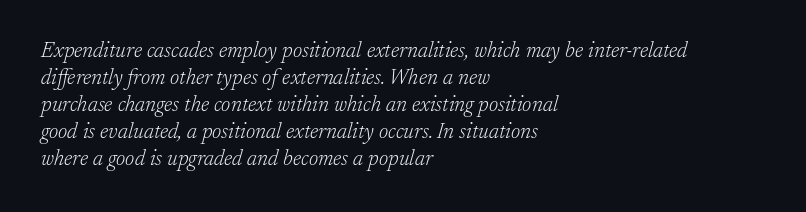
{"italic": "yes", "lean": "right", "slant_degrees": 17, "bold": "no", "underline": "no", "align": "left", "line_spacing": "normal", "line_spacing_ratio": 1.28, "letter_spacing": "normal", "letter_spacing_em": 0.0, "glyph_px": 21}
